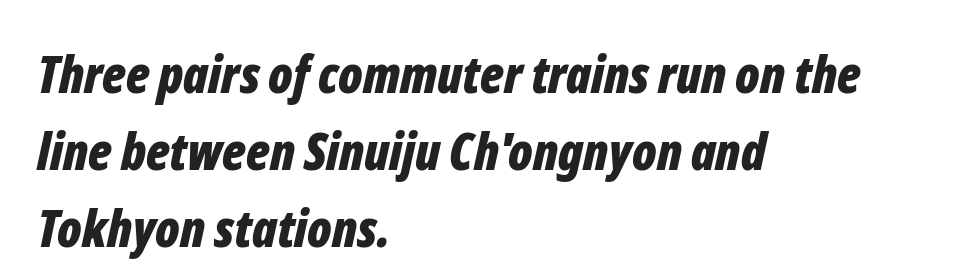
Leading matches the norm, producing a regular column. The lettering tilts uniformly, giving the passage an italic look. Has an underline been added? It has not. Line beginnings align vertically; line endings do not.
